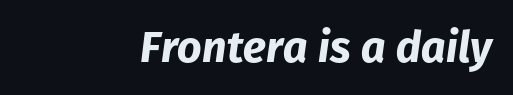
The paragraph shown leans on its right margin. Underline: absent. The letters advance in unequal steps, a hallmark of proportional type. If you drew a line through each stem, it would be angled. I'd describe the lettering as bold — thick and assertive. Caption: standard tracking, unaltered.
